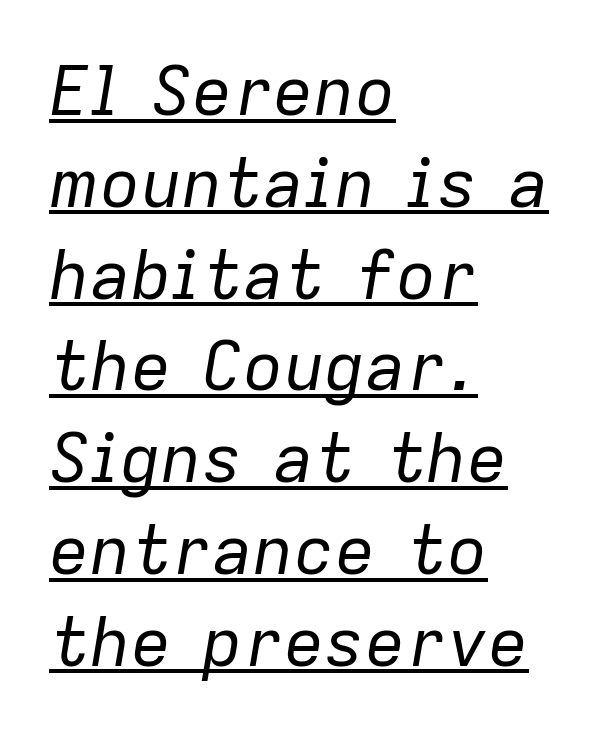
The image shows 68 px regular-weight type, italic (leaning right); set left-aligned, normal line spacing (1.35x), normal letter spacing, underlined; low stroke contrast and a medium x-height.
